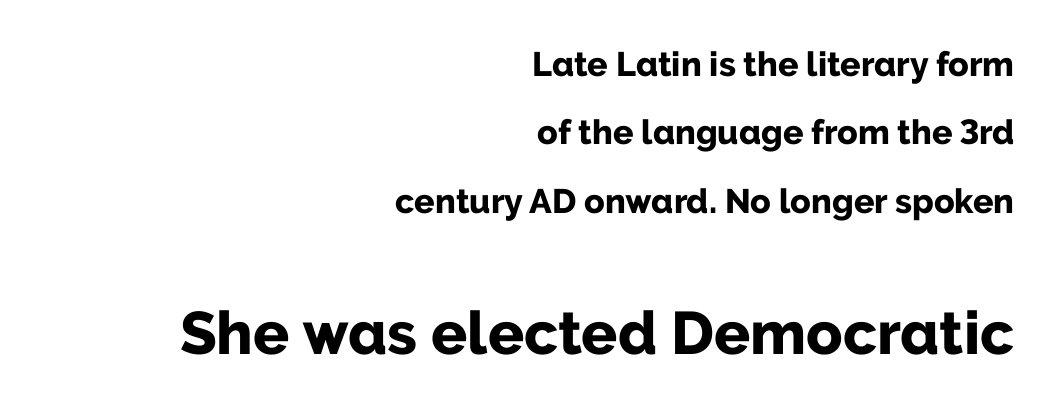
Q: Is the text bold? A: Yes.
Q: Is the text italic (slanted)? A: No, it is upright.
Q: Is the typeface a serif or a sans-serif typeface? A: Sans-serif.
Q: Is the text underlined? A: No.
Q: How is the paragraph aligned? A: Right-aligned.
Q: Is the spacing between letters normal or unusually wide? A: Normal.
Q: Is the spacing between lines tight, normal or loose? A: Loose.
Q: Which block of text is set in a larger size, the first (top) or the second (bottom)? A: The second (bottom) one.
Q: Width (condensed, normal, or wide)? A: Normal.
Q: Stroke contrast? A: Low.
Q: x-height? A: Medium.
Q: Monospaced? A: No.
